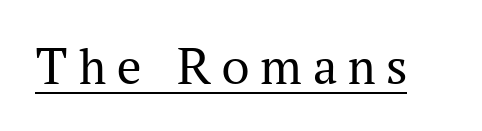
Q: Is the text bold? A: No.
Q: Is the text italic (slanted)? A: No, it is upright.
Q: Is the typeface a serif or a sans-serif typeface? A: Serif.
Q: Is the text underlined? A: Yes.
Q: Is the spacing between letters normal or unusually wide? A: Unusually wide.
Q: Width (condensed, normal, or wide)? A: Normal.
Q: Stroke contrast? A: Medium.
Q: x-height? A: Medium.
Q: Monospaced? A: No.
